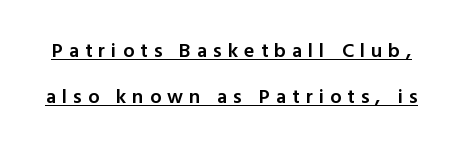
{"italic": "no", "bold": "semi", "underline": "yes", "line_spacing": "loose", "line_spacing_ratio": 2.31, "letter_spacing": "wide", "letter_spacing_em": 0.3, "glyph_px": 20}
